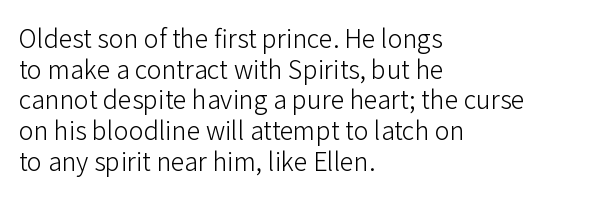
{"italic": "no", "bold": "no", "underline": "no", "align": "left", "line_spacing_ratio": 1.23, "letter_spacing": "normal", "letter_spacing_em": 0.0, "glyph_px": 25}
